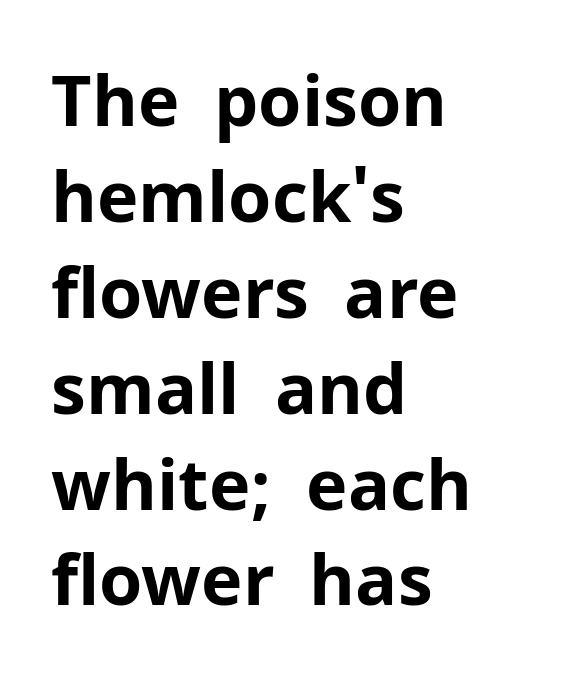
Q: Is the text bold? A: Yes.
Q: Is the text italic (slanted)? A: No, it is upright.
Q: Is the typeface a serif or a sans-serif typeface? A: Sans-serif.
Q: Is the text underlined? A: No.
Q: How is the paragraph aligned? A: Left-aligned.
Q: Is the spacing between letters normal or unusually wide? A: Normal.
Q: Is the spacing between lines tight, normal or loose? A: Normal.
Q: Width (condensed, normal, or wide)? A: Normal.
Q: Stroke contrast? A: Low.
Q: x-height? A: Medium.
Q: Monospaced? A: No.
